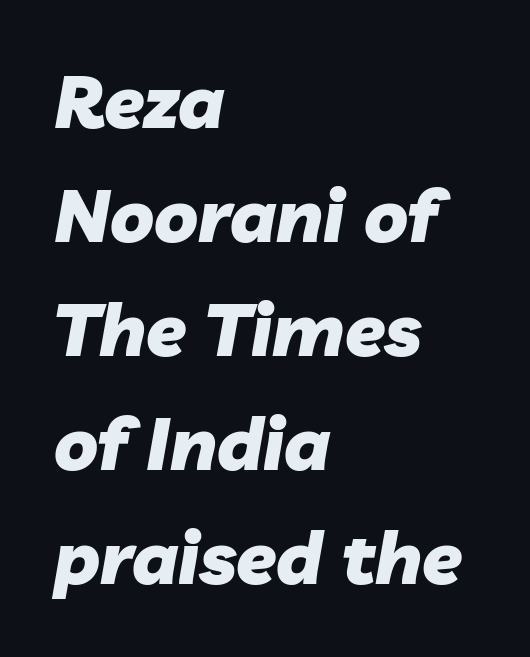
Q: Is the text bold? A: Yes.
Q: Is the text italic (slanted)? A: Yes, it leans right by about 10 degrees.
Q: Is the text underlined? A: No.
Q: How is the paragraph aligned? A: Left-aligned.
Q: Is the spacing between letters normal or unusually wide? A: Normal.
Q: Is the spacing between lines tight, normal or loose? A: Normal.
Q: Width (condensed, normal, or wide)? A: Normal.
Q: Stroke contrast? A: Low.
Q: x-height? A: Medium.
Q: Monospaced? A: No.
